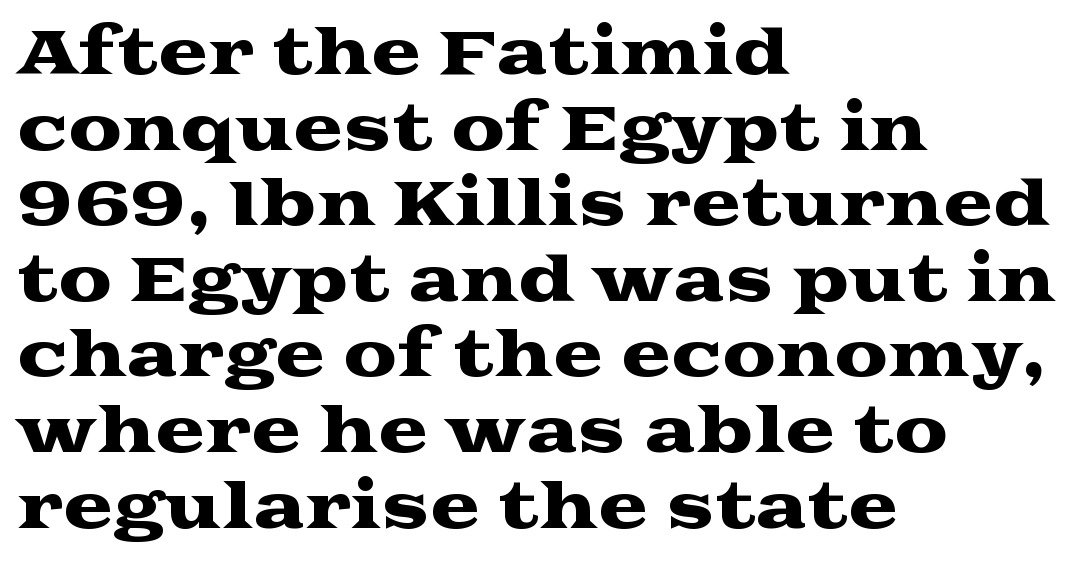
Baseline-to-baseline distance is the conventional proportion of letter height. Unlike a clean sans, this face finishes its strokes with serifs. Check under the words: just untouched page. Think of a printed novel: that variable character pitch is what you see here.
